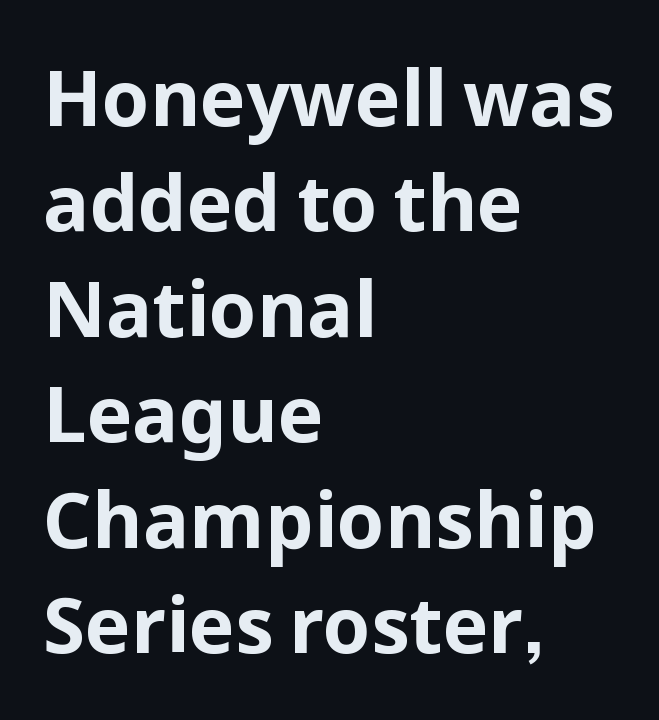
The lines sit at an ordinary, default distance from one another. Spacing verdict: proportional, widths tailored to each character. Is the type bold? Yes — the strokes are clearly thick and heavy. Does the lettering tilt? It doesn't — this is upright.
